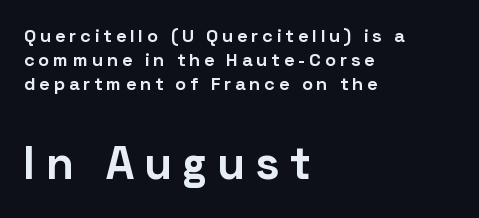
The image shows 46 px bold sans-serif type, upright; set left-aligned, normal line spacing (1.34x), unusually wide letter spacing (+0.24 em), not underlined; the second (bottom) block is 2.56x larger; low stroke contrast and a medium x-height.
